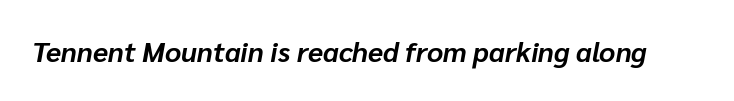
Q: Is the text bold? A: Yes.
Q: Is the text italic (slanted)? A: Yes, it leans right by about 10 degrees.
Q: Is the text underlined? A: No.
Q: Is the spacing between letters normal or unusually wide? A: Normal.
Q: Width (condensed, normal, or wide)? A: Normal.
Q: Stroke contrast? A: Low.
Q: x-height? A: Medium.
Q: Monospaced? A: No.
